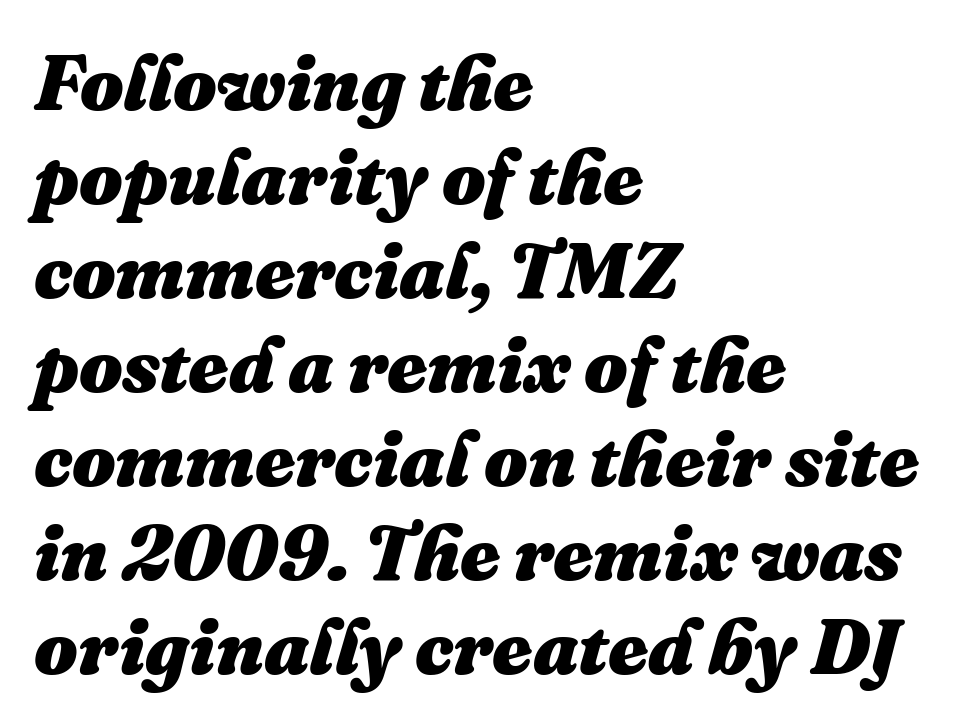
Q: Is the text bold? A: Yes.
Q: Is the text italic (slanted)? A: Yes, it leans right by about 16 degrees.
Q: Is the text underlined? A: No.
Q: How is the paragraph aligned? A: Left-aligned.
Q: Is the spacing between letters normal or unusually wide? A: Normal.
Q: Width (condensed, normal, or wide)? A: Normal.
Q: Stroke contrast? A: Medium.
Q: x-height? A: Medium.
Q: Monospaced? A: No.
